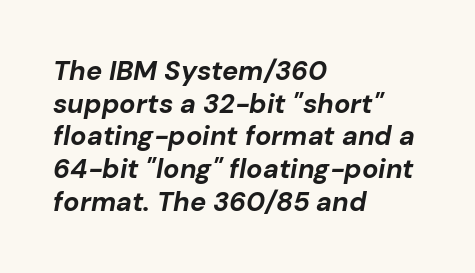
{"italic": "yes", "lean": "right", "slant_degrees": 10, "bold": "yes", "underline": "no", "align": "left", "line_spacing_ratio": 1.21, "letter_spacing": "normal", "letter_spacing_em": 0.0, "glyph_px": 27}
